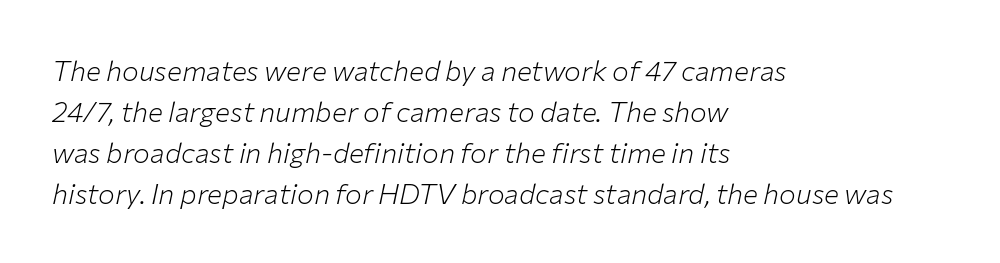
Q: Is the text bold? A: No.
Q: Is the text italic (slanted)? A: Yes, it leans right by about 12 degrees.
Q: Is the text underlined? A: No.
Q: How is the paragraph aligned? A: Left-aligned.
Q: Is the spacing between letters normal or unusually wide? A: Normal.
Q: Is the spacing between lines tight, normal or loose? A: Normal.
Q: Width (condensed, normal, or wide)? A: Normal.
Q: Stroke contrast? A: Low.
Q: x-height? A: Medium.
Q: Monospaced? A: No.
